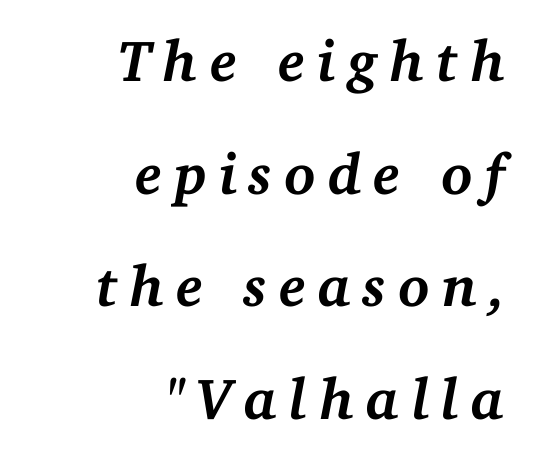
The image shows 58 px semibold serif type, italic (leaning right); set right-aligned, loose line spacing (1.94x), unusually wide letter spacing (+0.2 em), not underlined; medium stroke contrast and a medium x-height.
